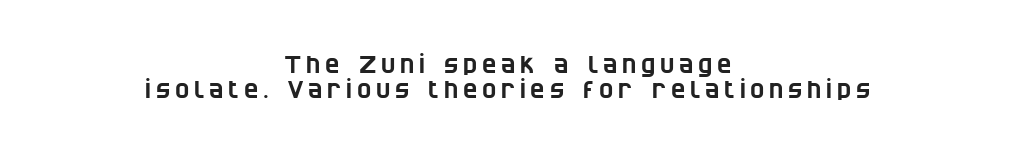
Successive baselines arrive quickly, one right under another. Underlining? Definitely not there. What stands out about the letter spacing? Its width — letters are far apart. The paragraph shown floats in the horizontal middle.
